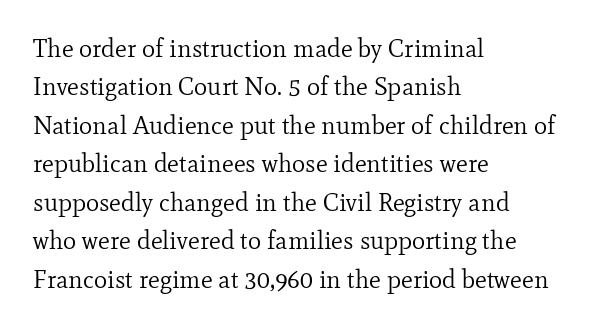
Q: Is the text bold? A: No.
Q: Is the text italic (slanted)? A: No, it is upright.
Q: Is the text underlined? A: No.
Q: How is the paragraph aligned? A: Left-aligned.
Q: Is the spacing between letters normal or unusually wide? A: Normal.
Q: Is the spacing between lines tight, normal or loose? A: Normal.
